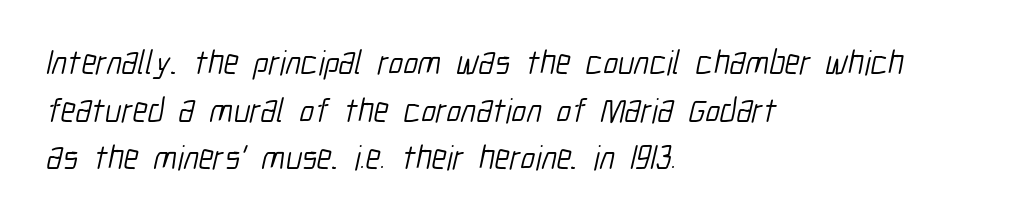
Q: Is the text bold? A: No.
Q: Is the typeface a serif or a sans-serif typeface? A: Sans-serif.
Q: Is the text underlined? A: No.
Q: How is the paragraph aligned? A: Left-aligned.
Q: Is the spacing between letters normal or unusually wide? A: Normal.
Q: Is the spacing between lines tight, normal or loose? A: Normal.
Q: Width (condensed, normal, or wide)? A: Condensed.
Q: Stroke contrast? A: Low.
Q: x-height? A: Medium.
Q: Monospaced? A: No.
